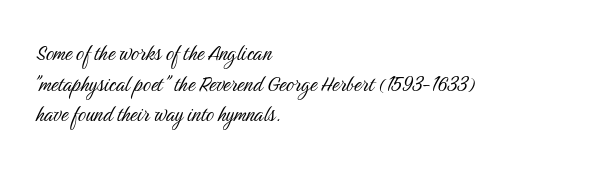
The image shows 25 px text type; set left-aligned, line spacing 1.23x, normal letter spacing, not underlined.
